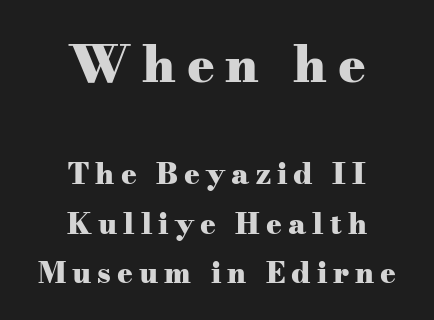
Q: Is the text bold? A: Yes.
Q: Is the text italic (slanted)? A: No, it is upright.
Q: Is the typeface a serif or a sans-serif typeface? A: Serif.
Q: Is the text underlined? A: No.
Q: How is the paragraph aligned? A: Centered.
Q: Is the spacing between letters normal or unusually wide? A: Unusually wide.
Q: Is the spacing between lines tight, normal or loose? A: Normal.
Q: Which block of text is set in a larger size, the first (top) or the second (bottom)? A: The first (top) one.
Q: Width (condensed, normal, or wide)? A: Wide.
Q: Stroke contrast? A: Medium.
Q: x-height? A: Small.
Q: Monospaced? A: No.
